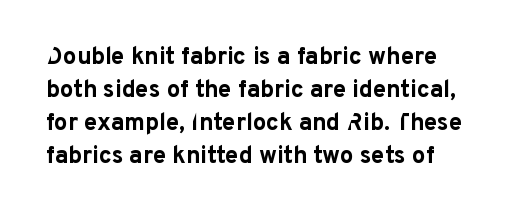
The tracking reads as untouched default to a designer's eye. Check the space under the baseline: it is left empty. The letters stand straight up with perfectly vertical stems. Each line starts at the same left margin while the right side varies. Weight check: bold — yes, fully. These lines sit exactly where default settings would place them.
